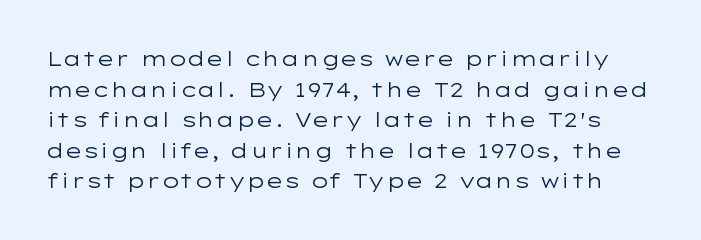
Normally led — the rows are evenly, conventionally spaced. Nothing unusual about the tracking: characters are spaced as the font intends. The strip under each line holds only bare page. Style check: upright. The letters look calm and open, with moderate or lighter stems.
